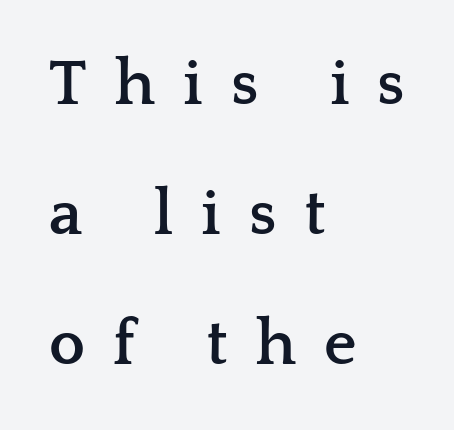
{"serif": "yes", "italic": "no", "bold": "yes", "weight": "semibold", "width": "wide", "stroke_contrast": "low", "x_height": "medium", "monospaced": "no", "underline": "no", "align": "left", "line_spacing": "loose", "line_spacing_ratio": 2.03, "letter_spacing": "wide", "letter_spacing_em": 0.44, "glyph_px": 64}
